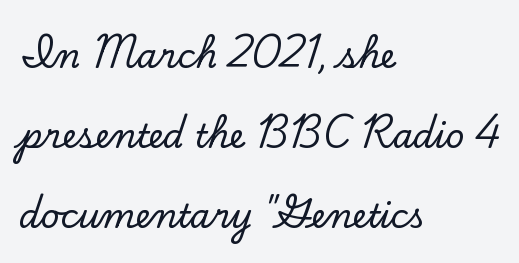
{"serif": "yes", "width": "normal", "stroke_contrast": "low", "x_height": "small", "monospaced": "no", "underline": "no", "align": "left", "line_spacing": "loose", "line_spacing_ratio": 2.42, "letter_spacing": "normal", "letter_spacing_em": 0.0, "glyph_px": 33}
